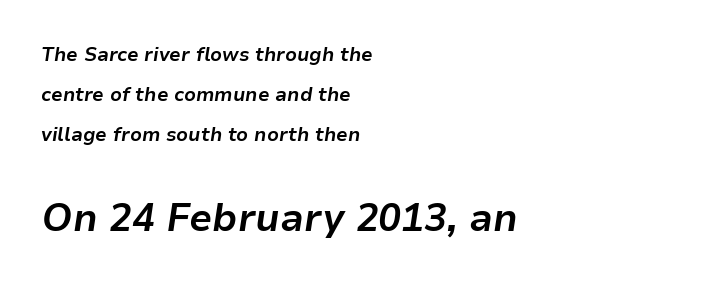
The image shows 38 px bold type, italic (leaning right); set left-aligned, loose line spacing (2.11x), normal letter spacing, not underlined; the second (bottom) block is 2.0x larger; low stroke contrast and a medium x-height.
